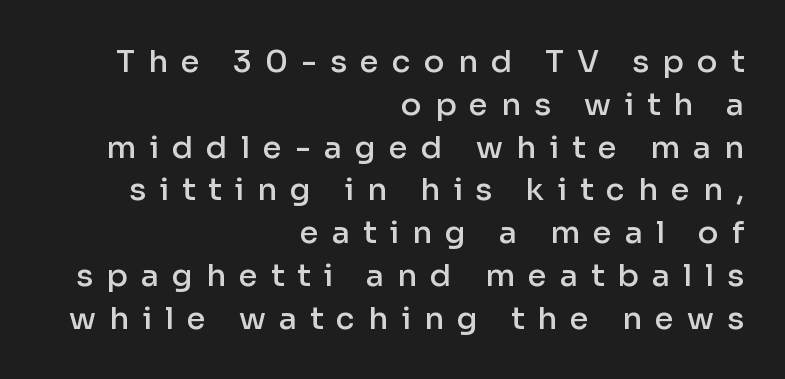
Q: Is the text bold? A: Semi-bold.
Q: Is the text italic (slanted)? A: No, it is upright.
Q: Is the typeface a serif or a sans-serif typeface? A: Sans-serif.
Q: Is the text underlined? A: No.
Q: How is the paragraph aligned? A: Right-aligned.
Q: Is the spacing between letters normal or unusually wide? A: Unusually wide.
Q: Is the spacing between lines tight, normal or loose? A: Normal.
Q: Width (condensed, normal, or wide)? A: Normal.
Q: Stroke contrast? A: Low.
Q: x-height? A: Medium.
Q: Monospaced? A: No.
